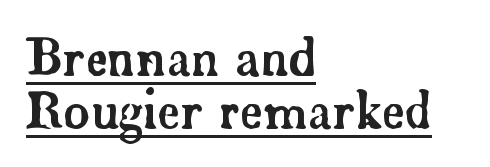
{"serif": "yes", "italic": "no", "width": "normal", "stroke_contrast": "low", "x_height": "small", "monospaced": "no", "underline": "yes", "align": "left", "line_spacing": "tight", "line_spacing_ratio": 1.07, "letter_spacing": "normal", "letter_spacing_em": 0.0, "glyph_px": 50}
